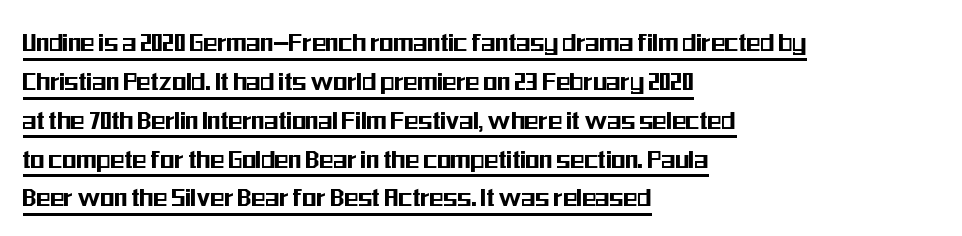
Casual observation: everything's shoved over to the left. You could call the tracking neutral — neither tight nor loose. Is this a fixed-width face? No — the glyphs have proportional, varying widths. These lines were composed using upright roman letters. The specimen includes a rule beneath the text block's lines. Normally led — the rows are evenly, conventionally spaced.
